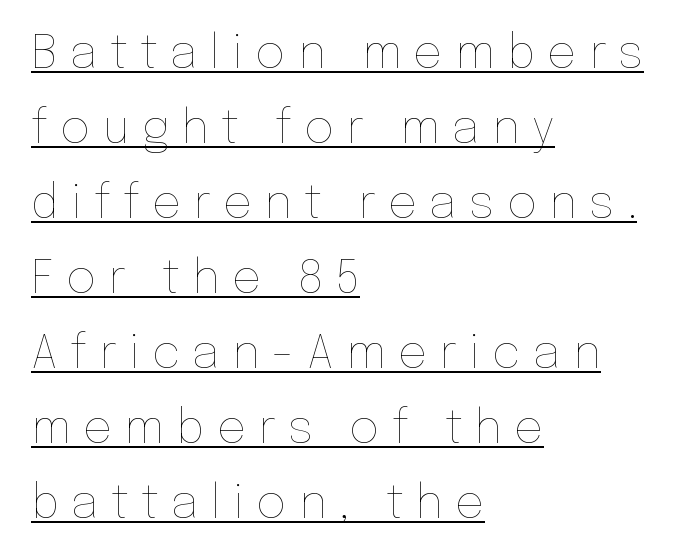
The image shows 46 px thin type, upright; set left-aligned, normal line spacing (1.63x), unusually wide letter spacing (+0.27 em), underlined; low stroke contrast and a medium x-height.
